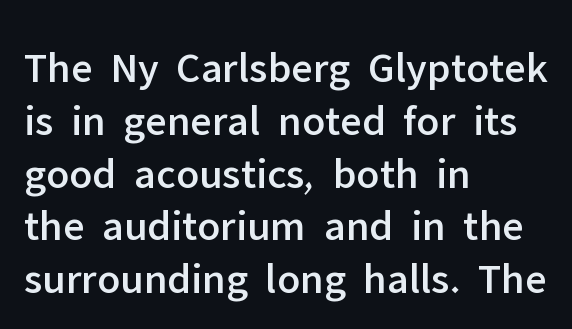
{"serif": "no", "italic": "no", "width": "normal", "stroke_contrast": "low", "x_height": "medium", "monospaced": "no", "underline": "no", "align": "left", "line_spacing_ratio": 1.2, "letter_spacing": "normal", "letter_spacing_em": 0.0, "glyph_px": 44}
